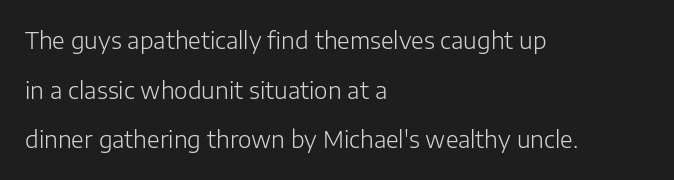
Q: Is the text bold? A: No.
Q: Is the text italic (slanted)? A: No, it is upright.
Q: Is the text underlined? A: No.
Q: How is the paragraph aligned? A: Left-aligned.
Q: Is the spacing between letters normal or unusually wide? A: Normal.
Q: Is the spacing between lines tight, normal or loose? A: Loose.
